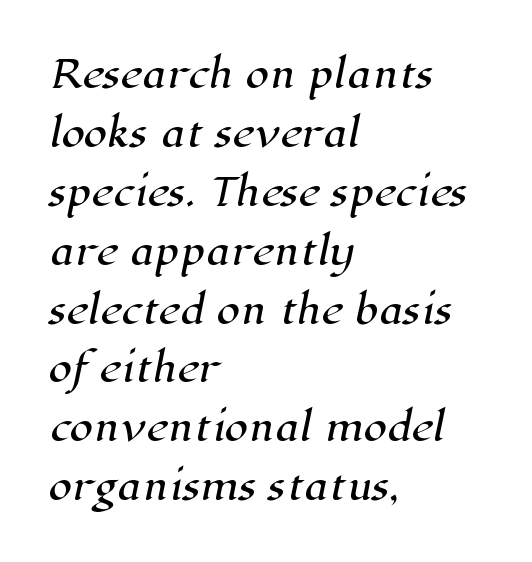
The text block is weighted toward the left margin, trailing off unevenly rightward. The specimen omits any rule beneath the text block's lines. The face used here is proportionally spaced, like ordinary book or web type. Between one letter and the next there's only the usual sliver of space. Small tapered or slab feet sit at the stroke ends, so this counts as serif.
